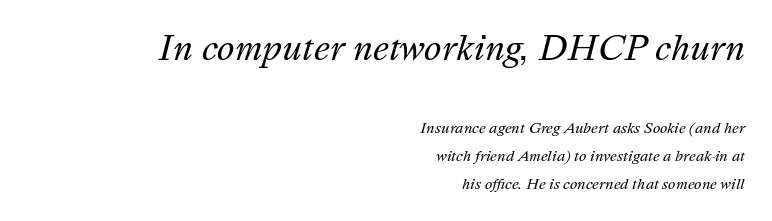
{"italic": "yes", "lean": "right", "slant_degrees": 16, "bold": "no", "weight": "regular", "width": "normal", "stroke_contrast": "medium", "x_height": "medium", "monospaced": "no", "underline": "no", "align": "right", "line_spacing": "loose", "line_spacing_ratio": 2.0, "letter_spacing": "normal", "letter_spacing_em": 0.0, "larger_block": "first", "size_ratio": 2.36, "glyph_px": 33}
